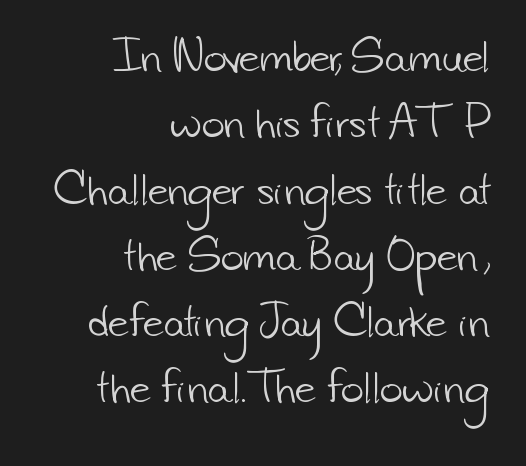
The vertical gap from one line to the next is medium. The tracking reads as untouched default to a designer's eye. Varying glyph widths throughout — classic text-font behaviour. Underline: absent. The weight tops out at a normal text grade. Regarding serifs, this sample does without them.
